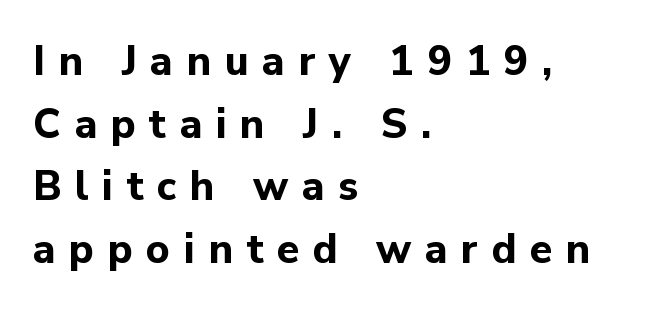
Q: Is the text bold? A: Yes.
Q: Is the text italic (slanted)? A: No, it is upright.
Q: Is the typeface a serif or a sans-serif typeface? A: Sans-serif.
Q: Is the text underlined? A: No.
Q: How is the paragraph aligned? A: Left-aligned.
Q: Is the spacing between letters normal or unusually wide? A: Unusually wide.
Q: Is the spacing between lines tight, normal or loose? A: Normal.
Q: Width (condensed, normal, or wide)? A: Normal.
Q: Stroke contrast? A: Low.
Q: x-height? A: Medium.
Q: Monospaced? A: No.
